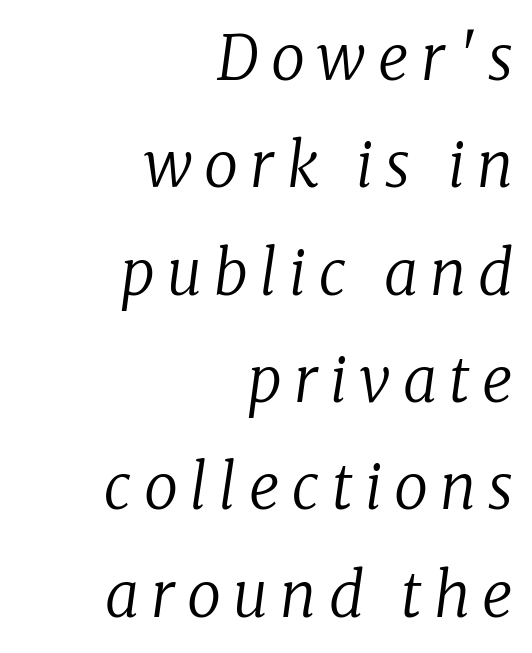
Classification — serif. Do the characters align in a grid? No, the font is proportional. The foot of each line stays bare and open. The letters are slanted; this is an italic face.
